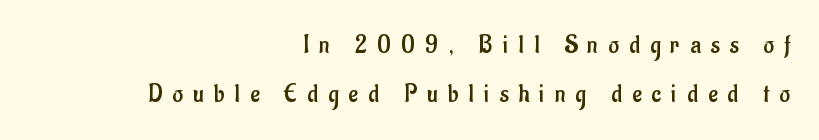
{"italic": "no", "bold": "no", "underline": "no", "align": "right", "line_spacing_ratio": 1.87, "letter_spacing": "wide", "letter_spacing_em": 0.39, "glyph_px": 26}
